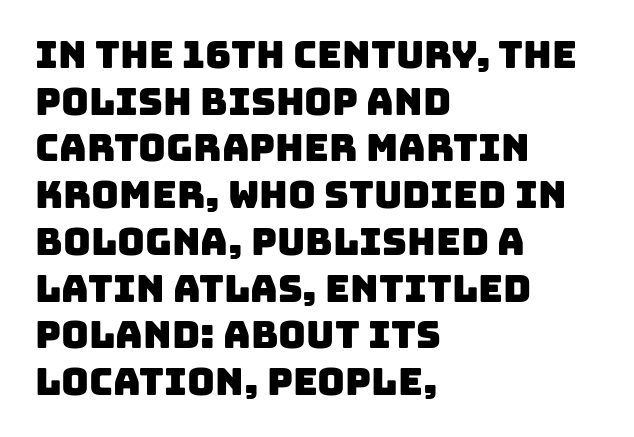
Q: Is the typeface a serif or a sans-serif typeface? A: Sans-serif.
Q: Is the text underlined? A: No.
Q: How is the paragraph aligned? A: Left-aligned.
Q: Is the spacing between letters normal or unusually wide? A: Normal.
Q: Width (condensed, normal, or wide)? A: Normal.
Q: Stroke contrast? A: Low.
Q: x-height? A: Large.
Q: Monospaced? A: No.
